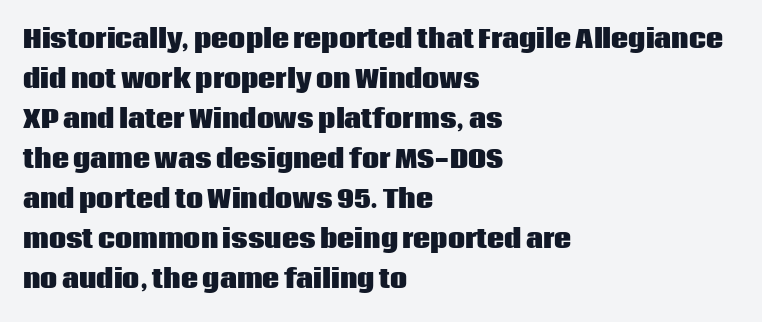
{"italic": "no", "bold": "yes", "underline": "no", "align": "left", "line_spacing": "normal", "line_spacing_ratio": 1.67, "letter_spacing": "normal", "letter_spacing_em": 0.0, "glyph_px": 24}
